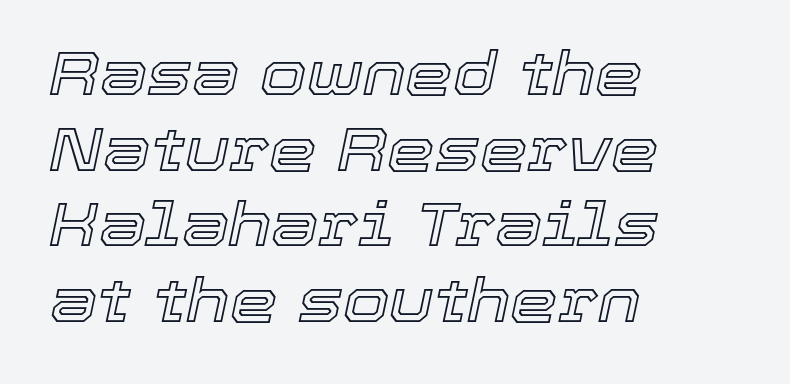
Q: Is the text italic (slanted)? A: Yes, it leans right by about 12 degrees.
Q: Is the text underlined? A: No.
Q: How is the paragraph aligned? A: Left-aligned.
Q: Is the spacing between letters normal or unusually wide? A: Normal.
Q: Is the spacing between lines tight, normal or loose? A: Normal.
Q: Width (condensed, normal, or wide)? A: Normal.
Q: x-height? A: Medium.
Q: Monospaced? A: No.
